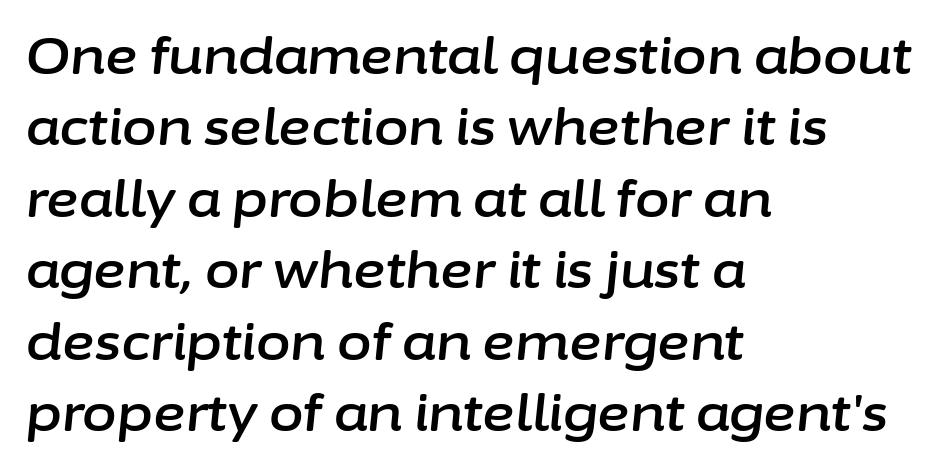
Q: Is the text italic (slanted)? A: Yes, it leans right by about 6 degrees.
Q: Is the text underlined? A: No.
Q: How is the paragraph aligned? A: Left-aligned.
Q: Is the spacing between letters normal or unusually wide? A: Normal.
Q: Is the spacing between lines tight, normal or loose? A: Normal.
Q: Width (condensed, normal, or wide)? A: Normal.
Q: Stroke contrast? A: Low.
Q: x-height? A: Medium.
Q: Monospaced? A: No.
